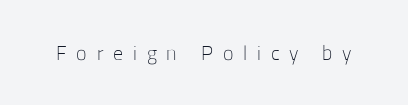
The rendering inserts visible extra space after every character. Beneath every word, the page is bare. The letters look calm and open, with moderate or lighter stems. Italic? Not at all — the glyphs are vertical.
